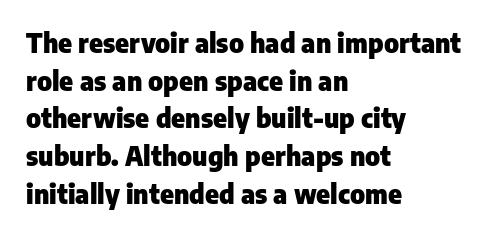
{"italic": "no", "bold": "yes", "underline": "no", "align": "left", "line_spacing": "normal", "line_spacing_ratio": 1.45, "letter_spacing": "normal", "letter_spacing_em": 0.0, "glyph_px": 26}
